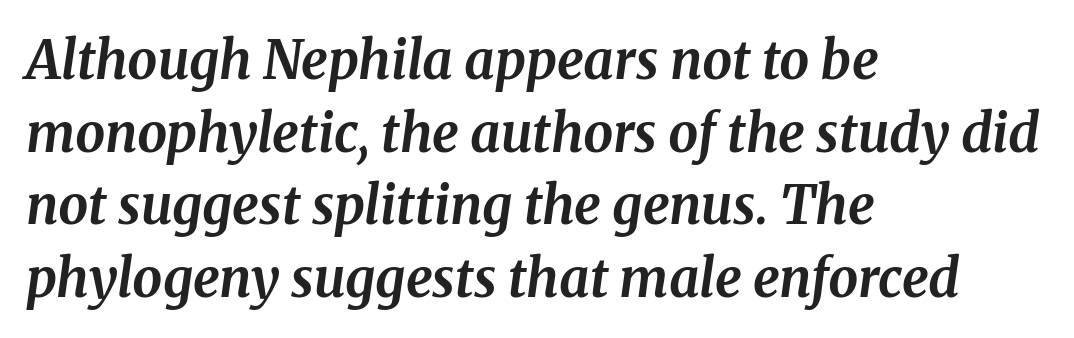
{"serif": "yes", "italic": "yes", "lean": "right", "slant_degrees": 8, "bold": "yes", "weight": "bold", "width": "normal", "stroke_contrast": "medium", "x_height": "medium", "monospaced": "no", "underline": "no", "align": "left", "line_spacing": "normal", "line_spacing_ratio": 1.37, "letter_spacing": "normal", "letter_spacing_em": 0.0, "glyph_px": 53}
